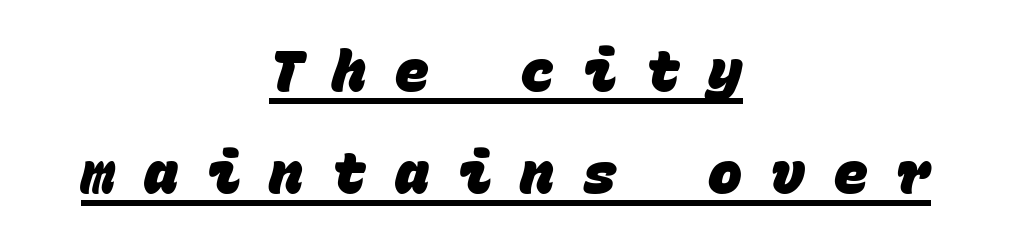
The image shows 57 px heavy sans-serif type, monospaced; set centered, line spacing 1.79x, unusually wide letter spacing (+0.5 em), underlined; low stroke contrast and a large x-height.
